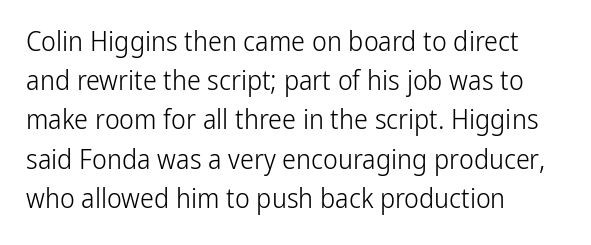
Nobody drew a line under any word here. You could not count columns in this text — the font is proportionally spaced. You can tell it's not italic because the verticals are truly vertical. The compositor pushed each line to the left boundary.
